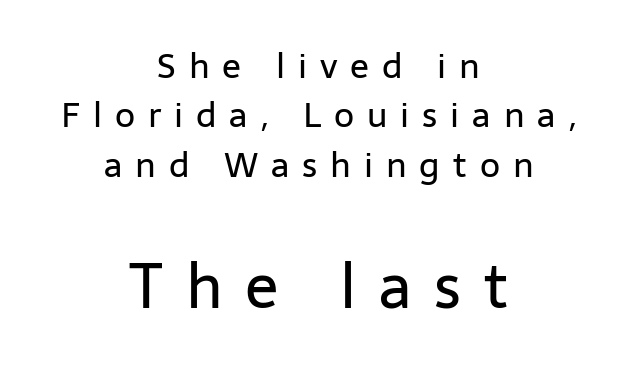
{"serif": "no", "italic": "no", "bold": "no", "weight": "regular", "width": "normal", "stroke_contrast": "low", "x_height": "medium", "monospaced": "no", "underline": "no", "align": "center", "line_spacing": "normal", "line_spacing_ratio": 1.41, "letter_spacing": "wide", "letter_spacing_em": 0.37, "larger_block": "second", "size_ratio": 1.77, "glyph_px": 62}
